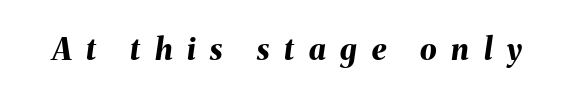
The image shows 30 px bold type, italic (leaning right); set unusually wide letter spacing (+0.49 em), not underlined; medium stroke contrast and a medium x-height.
